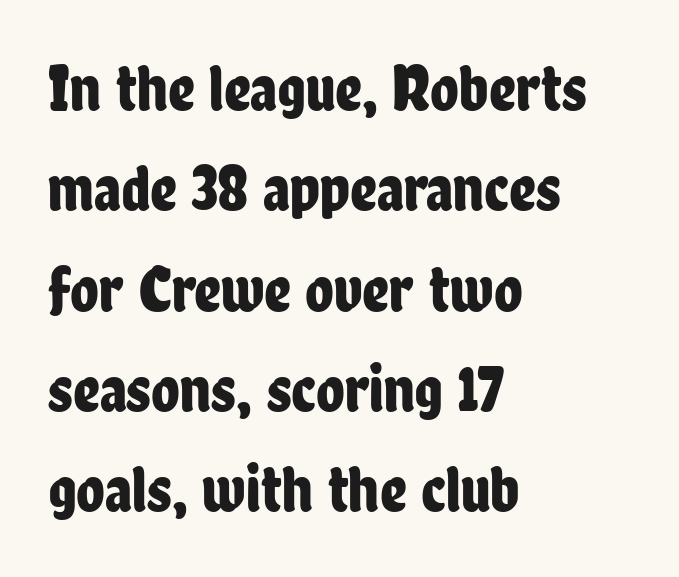
Horizontally, the lines are justified to the leading edge only. Posture: vertical. How would I describe the line gaps? Plain and ordinary. The space beneath each line is pristine and unruled.
